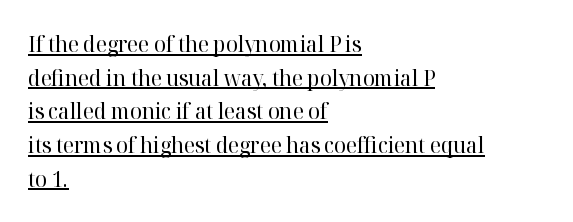
Counters stay open thanks to moderate or lighter strokes. Compared with typical body copy, the letter spacing here is the same. Summary of vertical rhythm: regular, with standard interline spacing. The rendering uses the underline text-decoration. These lines were composed using upright roman letters.
